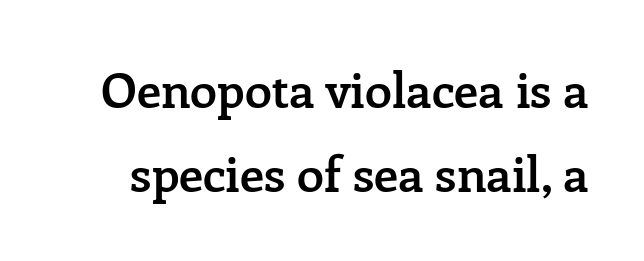
{"serif": "yes", "italic": "no", "bold": "semi", "weight": "semibold", "width": "normal", "stroke_contrast": "low", "x_height": "medium", "monospaced": "no", "underline": "no", "line_spacing_ratio": 1.72, "letter_spacing": "normal", "letter_spacing_em": 0.0, "glyph_px": 49}
